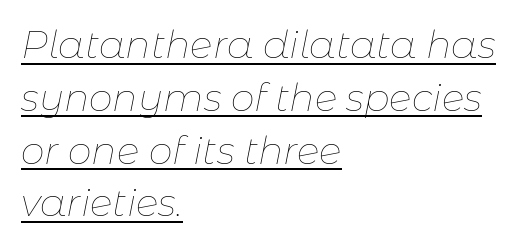
Q: Is the text bold? A: No.
Q: Is the text italic (slanted)? A: Yes, it leans right by about 11 degrees.
Q: Is the text underlined? A: Yes.
Q: How is the paragraph aligned? A: Left-aligned.
Q: Is the spacing between letters normal or unusually wide? A: Normal.
Q: Is the spacing between lines tight, normal or loose? A: Normal.
Q: Width (condensed, normal, or wide)? A: Normal.
Q: Stroke contrast? A: Low.
Q: x-height? A: Medium.
Q: Monospaced? A: No.
